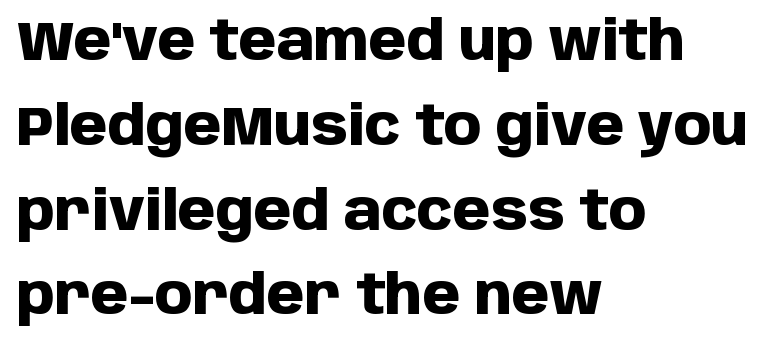
Q: Is the text bold? A: Yes.
Q: Is the text italic (slanted)? A: No, it is upright.
Q: Is the typeface a serif or a sans-serif typeface? A: Sans-serif.
Q: Is the text underlined? A: No.
Q: How is the paragraph aligned? A: Left-aligned.
Q: Is the spacing between letters normal or unusually wide? A: Normal.
Q: Is the spacing between lines tight, normal or loose? A: Normal.
Q: Width (condensed, normal, or wide)? A: Normal.
Q: Stroke contrast? A: Low.
Q: x-height? A: Large.
Q: Monospaced? A: No.
